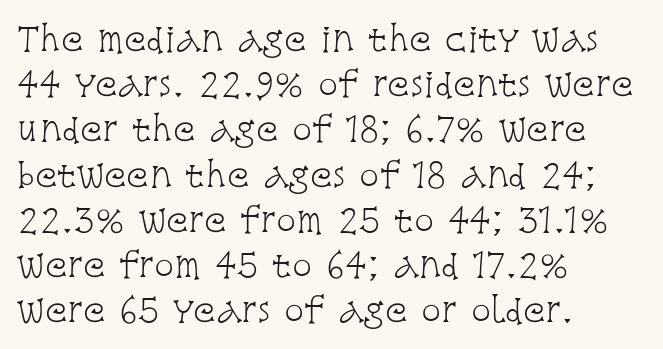
The image shows 33 px light, condensed serif type, upright; set left-aligned, normal line spacing (1.37x), normal letter spacing, not underlined; low stroke contrast and a large x-height.
